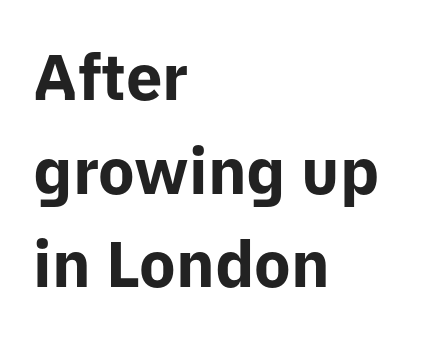
Q: Is the text bold? A: Yes.
Q: Is the text italic (slanted)? A: No, it is upright.
Q: Is the typeface a serif or a sans-serif typeface? A: Sans-serif.
Q: Is the text underlined? A: No.
Q: How is the paragraph aligned? A: Left-aligned.
Q: Is the spacing between letters normal or unusually wide? A: Normal.
Q: Is the spacing between lines tight, normal or loose? A: Normal.
Q: Width (condensed, normal, or wide)? A: Normal.
Q: Stroke contrast? A: Low.
Q: x-height? A: Medium.
Q: Monospaced? A: No.
